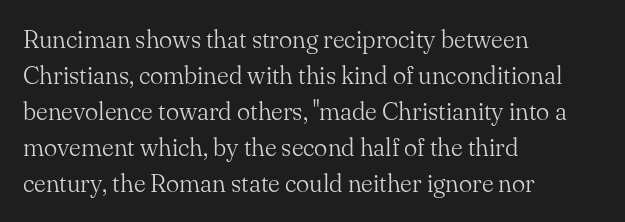
The image shows 25 px text type, upright; set left-aligned, normal line spacing (1.44x), normal letter spacing, not underlined.
